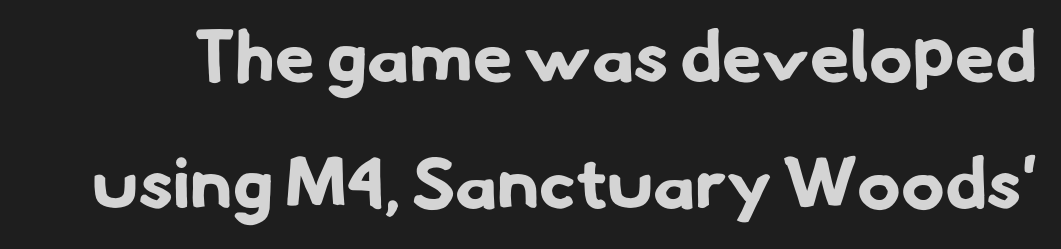
The image shows 72 px bold sans-serif type; set line spacing 1.77x, normal letter spacing, not underlined; low stroke contrast and a small x-height.
